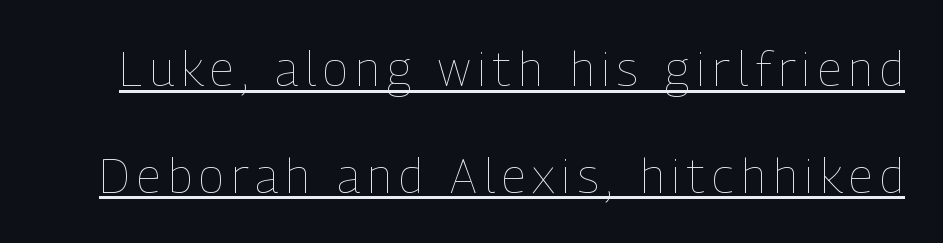
Is there much room between lines? Yes — plenty of vertical air separates them. Proportional: the letters do not fall into vertical columns. The letters stand straight up with perfectly vertical stems. The string is rendered with underlining switched on. The cut favours lightness, reaching ordinary text weight at its darkest.
